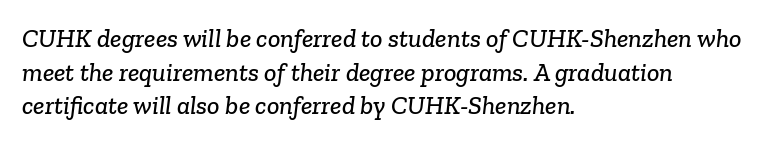
{"underline": "no", "align": "left", "line_spacing": "normal", "line_spacing_ratio": 1.29, "letter_spacing": "normal", "letter_spacing_em": 0.0, "glyph_px": 26}
